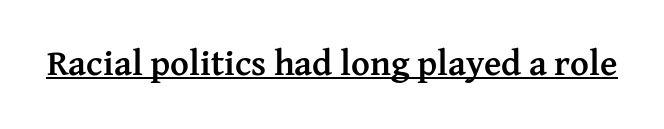
Q: Is the text bold? A: Yes.
Q: Is the text italic (slanted)? A: No, it is upright.
Q: Is the typeface a serif or a sans-serif typeface? A: Serif.
Q: Is the text underlined? A: Yes.
Q: Is the spacing between letters normal or unusually wide? A: Normal.
Q: Width (condensed, normal, or wide)? A: Normal.
Q: Stroke contrast? A: Medium.
Q: x-height? A: Medium.
Q: Monospaced? A: No.
